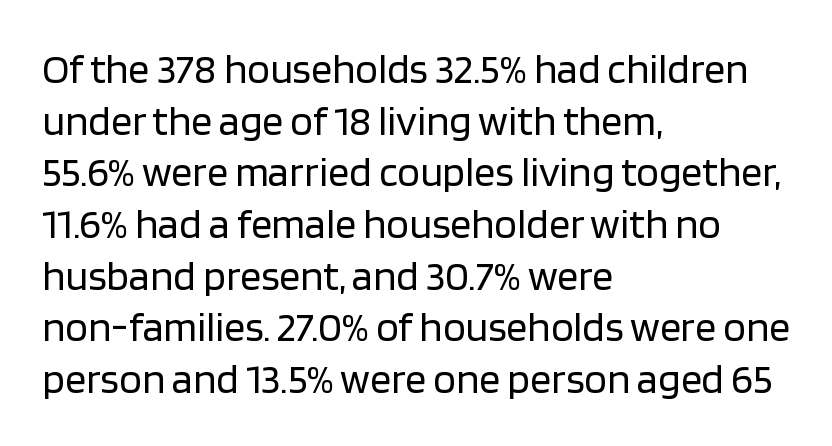
Q: Is the text bold? A: No.
Q: Is the text italic (slanted)? A: No, it is upright.
Q: Is the typeface a serif or a sans-serif typeface? A: Sans-serif.
Q: Is the text underlined? A: No.
Q: How is the paragraph aligned? A: Left-aligned.
Q: Is the spacing between letters normal or unusually wide? A: Normal.
Q: Width (condensed, normal, or wide)? A: Normal.
Q: Stroke contrast? A: Low.
Q: x-height? A: Large.
Q: Monospaced? A: No.
